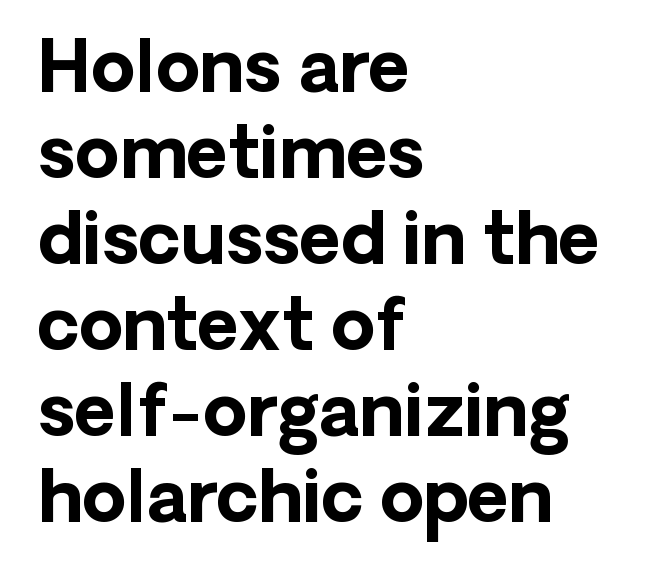
What stands out about the letter spacing? Nothing — it is the standard amount. Nothing sits at the stroke ends, so this counts as sans-serif. The compositor pushed each line to the left boundary. This sample uses an upright cut, with every glyph sitting square on the baseline.
